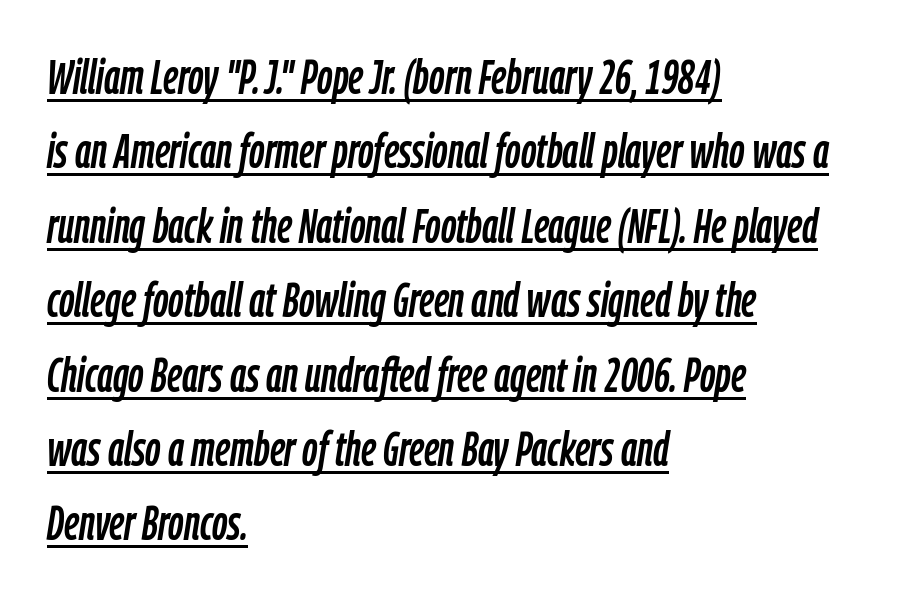
{"italic": "yes", "lean": "right", "slant_degrees": 9, "width": "condensed", "stroke_contrast": "low", "x_height": "medium", "monospaced": "no", "underline": "yes", "align": "left", "line_spacing": "normal", "line_spacing_ratio": 1.55, "letter_spacing": "normal", "letter_spacing_em": 0.0, "glyph_px": 48}
